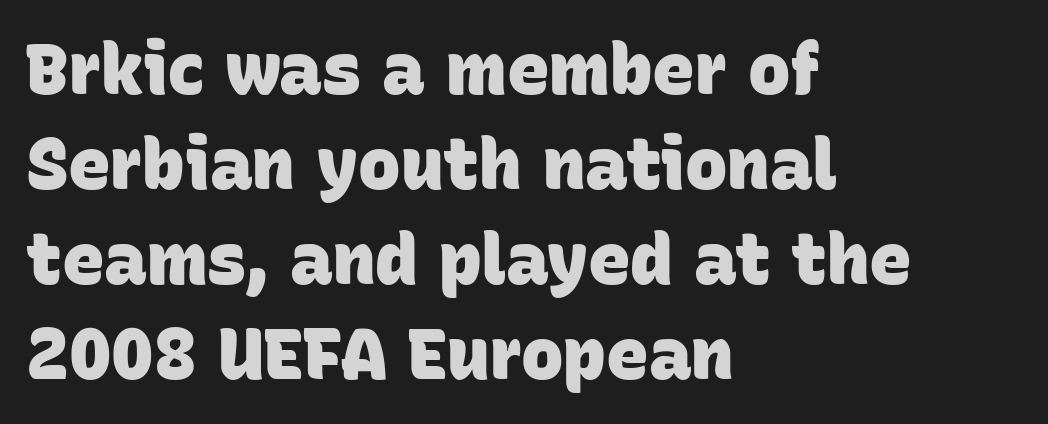
The image shows 71 px heavy sans-serif type; set left-aligned, normal line spacing (1.34x), normal letter spacing, not underlined; low stroke contrast and a large x-height.
